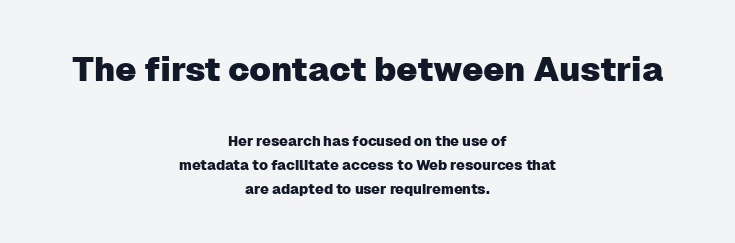
Unmarked baselines from the first word to the last. Notice how descenders clear the ascenders below comfortably — that's standard leading. The first block has been scaled up relative to the second. Both edges are ragged and mirror each other, which tells us the setting is centered. Nothing unusual about the tracking: characters are spaced as the font intends. These lines are composed in type without serifs.
